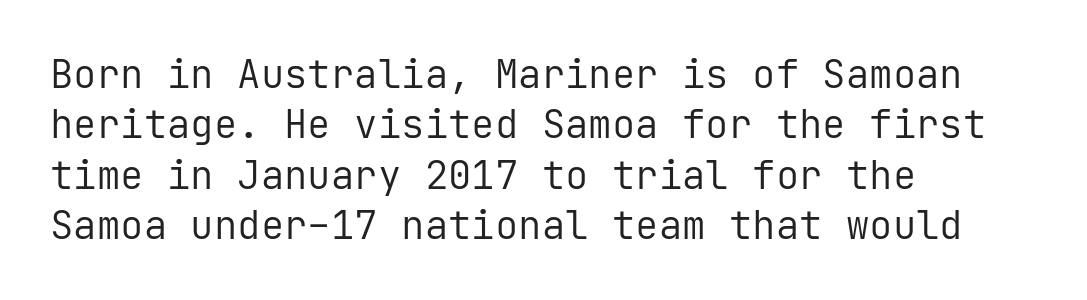
Q: Is the text bold? A: No.
Q: Is the text italic (slanted)? A: No, it is upright.
Q: Is the typeface a serif or a sans-serif typeface? A: Sans-serif.
Q: Is the text underlined? A: No.
Q: How is the paragraph aligned? A: Left-aligned.
Q: Is the spacing between letters normal or unusually wide? A: Normal.
Q: Is the spacing between lines tight, normal or loose? A: Normal.
Q: Width (condensed, normal, or wide)? A: Normal.
Q: Stroke contrast? A: Low.
Q: x-height? A: Medium.
Q: Monospaced? A: Yes.
